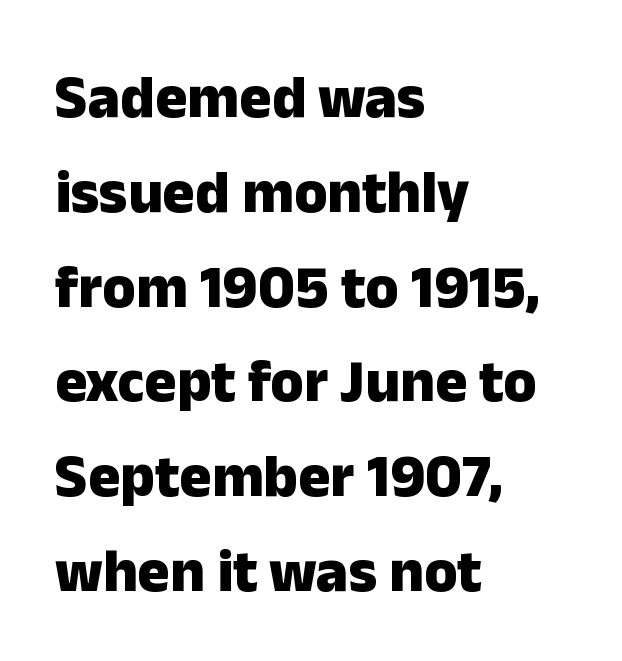
{"serif": "no", "italic": "no", "bold": "yes", "weight": "heavy", "width": "normal", "stroke_contrast": "low", "x_height": "medium", "monospaced": "no", "underline": "no", "align": "left", "line_spacing": "normal", "line_spacing_ratio": 1.58, "letter_spacing": "normal", "letter_spacing_em": 0.0, "glyph_px": 60}
